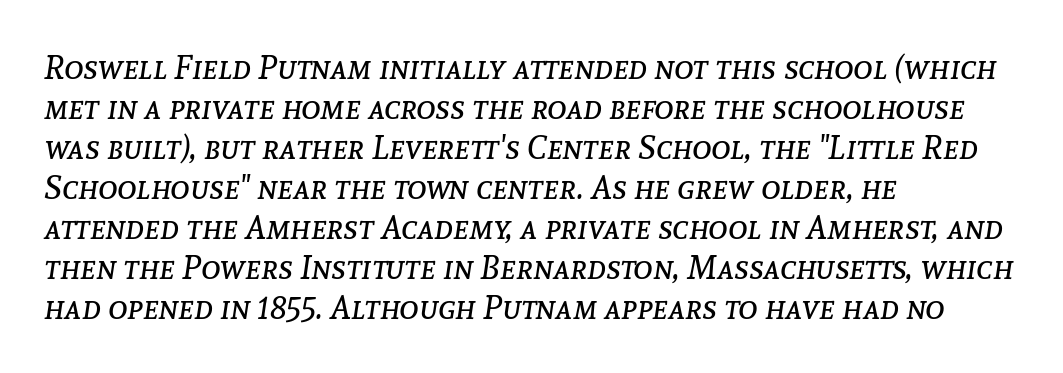
The face used here is proportionally spaced, like ordinary book or web type. An italicized treatment has been applied to the whole sample. These glyphs show unthickened strokes, regular width or finer. Line starts are locked; line ends wander. Clear beneath every line of the passage. No extra tracking has been applied to these lines.
